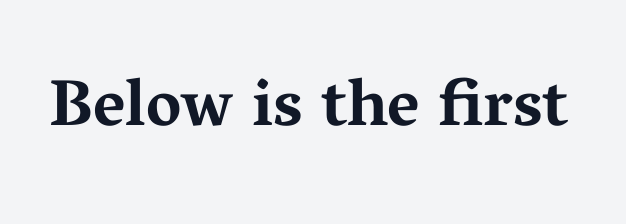
The image shows 66 px bold, wide serif type, upright; set normal letter spacing, not underlined; medium stroke contrast and a medium x-height.
